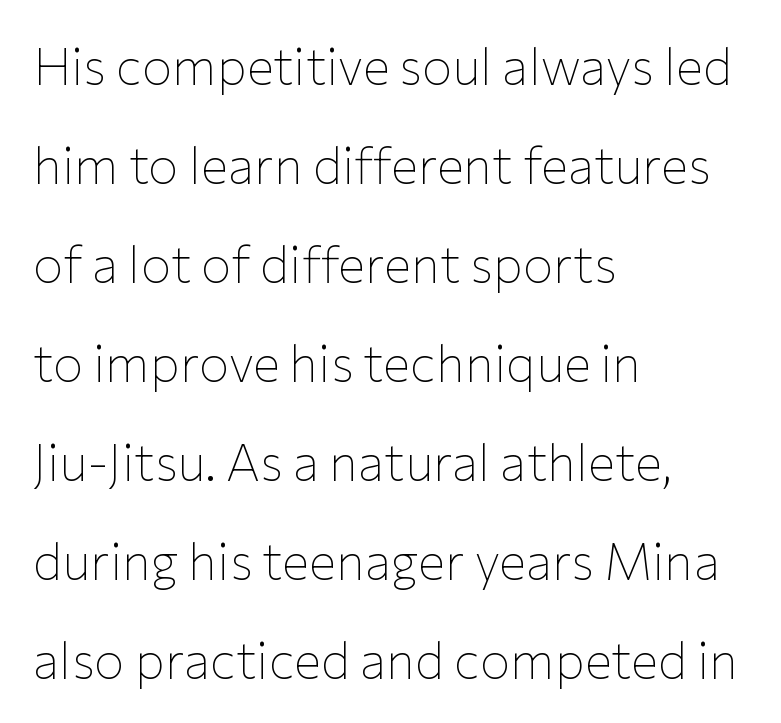
{"serif": "no", "italic": "no", "bold": "no", "weight": "thin", "width": "normal", "stroke_contrast": "low", "x_height": "medium", "monospaced": "no", "underline": "no", "align": "left", "line_spacing": "loose", "line_spacing_ratio": 1.94, "letter_spacing": "normal", "letter_spacing_em": 0.0, "glyph_px": 51}
